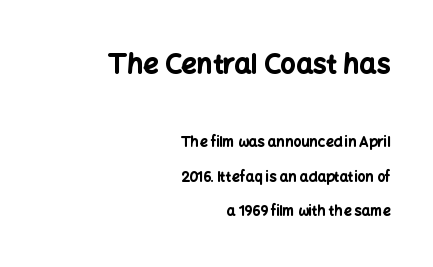
This block would shrink considerably if given ordinary leading; it's expanded now. Line endings align vertically; line beginnings do not. Tracking here is standard; glyphs follow each other at the usual distance. Weight check: bold — yes, fully. This sample uses an upright cut, with every glyph sitting square on the baseline. The foot of each line stays bare and open.
